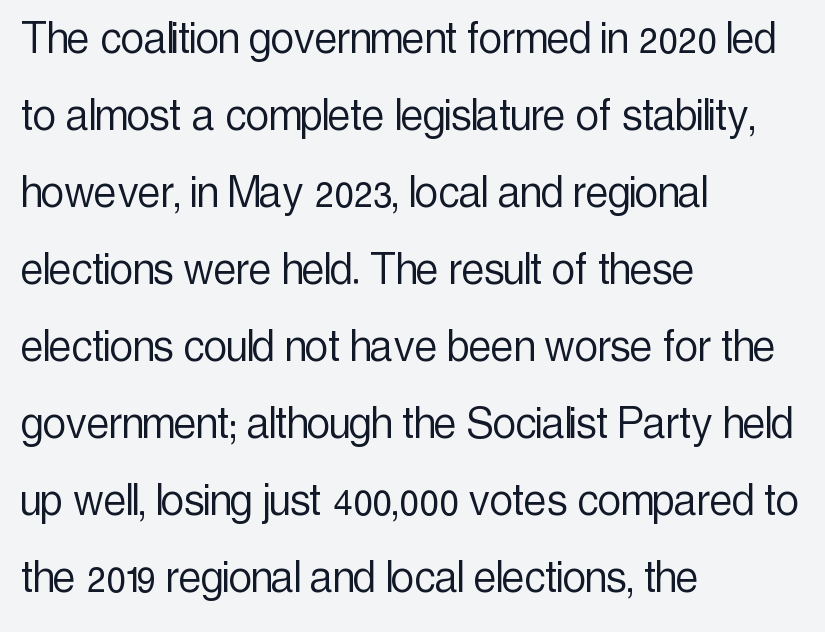
Q: Is the text bold? A: No.
Q: Is the text italic (slanted)? A: No, it is upright.
Q: Is the typeface a serif or a sans-serif typeface? A: Sans-serif.
Q: Is the text underlined? A: No.
Q: How is the paragraph aligned? A: Left-aligned.
Q: Is the spacing between letters normal or unusually wide? A: Normal.
Q: Is the spacing between lines tight, normal or loose? A: Normal.
Q: Width (condensed, normal, or wide)? A: Condensed.
Q: x-height? A: Medium.
Q: Monospaced? A: No.
